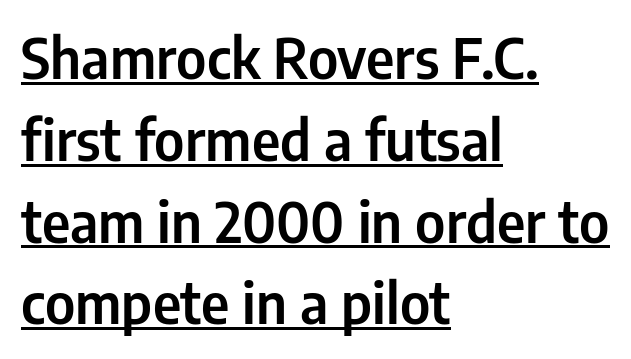
Regarding serifs, this sample does without them. Look at the tracking — it's just the regular setting, nothing added. Successive baselines arrive at the customary interval. Decoration check: the copy is underlined. Italic: no, the glyphs are upright roman.
